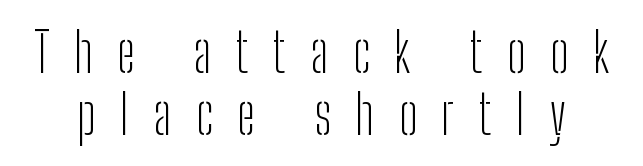
Q: Is the text bold? A: No.
Q: Is the text italic (slanted)? A: No, it is upright.
Q: Is the typeface a serif or a sans-serif typeface? A: Sans-serif.
Q: Is the text underlined? A: No.
Q: Is the spacing between letters normal or unusually wide? A: Unusually wide.
Q: Is the spacing between lines tight, normal or loose? A: Tight.
Q: Width (condensed, normal, or wide)? A: Condensed.
Q: Stroke contrast? A: Low.
Q: x-height? A: Medium.
Q: Monospaced? A: No.
